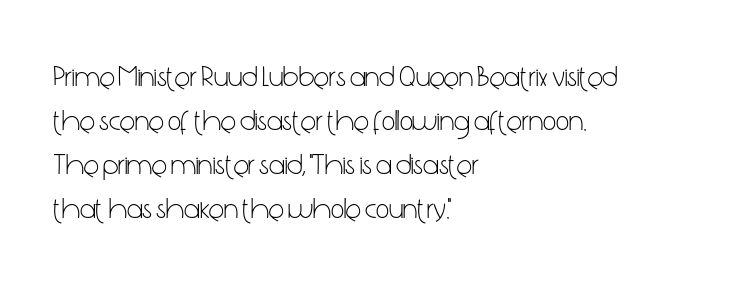
The paragraph shown leans on its left margin. The text was rendered using a sans face with plain stroke endings. Is the stroke heavy? The answer is a plain regular-or-lighter. Here the glyphs are tracked normally, forming tight word shapes. The strip under each line holds only bare page.
